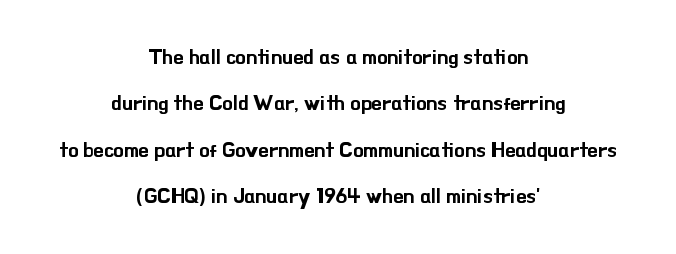
Widely set lines give the paragraph a tall, airy silhouette. Italic? Not at all — the glyphs are vertical. These lines are centered, leaving both edges ragged. What stands out about the letter spacing? Nothing — it is the standard amount.
